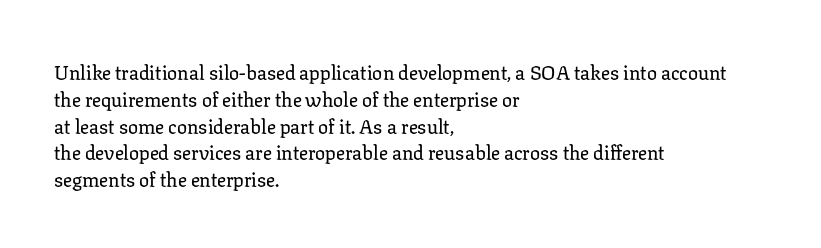
Q: Is the text italic (slanted)? A: No, it is upright.
Q: Is the text underlined? A: No.
Q: How is the paragraph aligned? A: Left-aligned.
Q: Is the spacing between letters normal or unusually wide? A: Normal.
Q: Is the spacing between lines tight, normal or loose? A: Normal.
